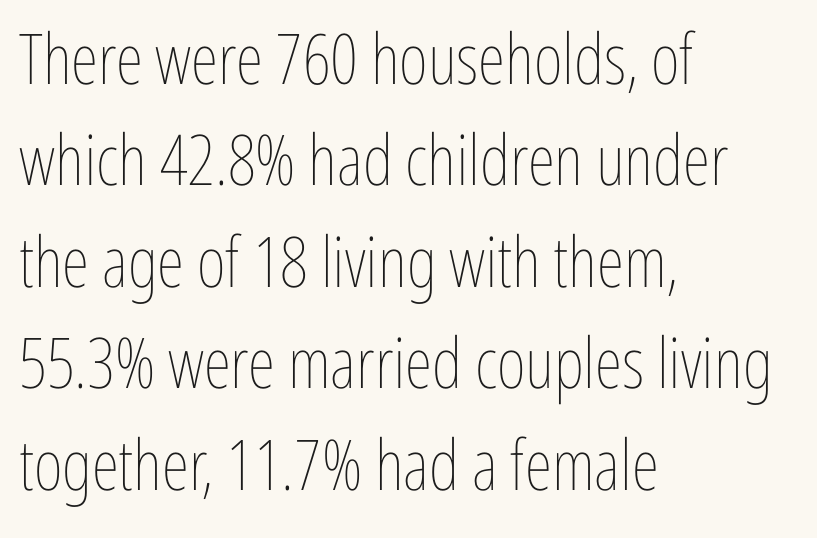
No word sits above an underline. The letters sit at their default tracking, neither squeezed nor spread. Stems and bowls with no extra thickness — not bold. The letters stand upright; this is a roman face. Looks like regular typesetting: each glyph gets only the width it needs. Where is the straight margin? On the left.
